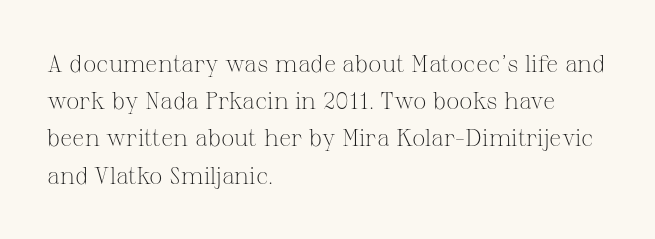
The image shows 24 px text type, upright; set left-aligned, normal line spacing (1.55x), normal letter spacing, not underlined.
